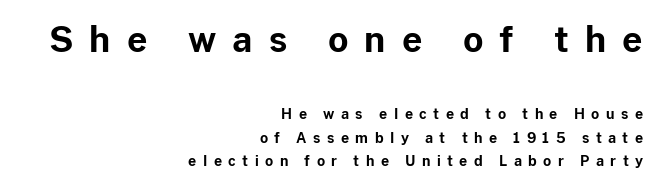
Q: Is the text bold? A: Yes.
Q: Is the text italic (slanted)? A: No, it is upright.
Q: Is the typeface a serif or a sans-serif typeface? A: Sans-serif.
Q: Is the text underlined? A: No.
Q: How is the paragraph aligned? A: Right-aligned.
Q: Is the spacing between letters normal or unusually wide? A: Unusually wide.
Q: Is the spacing between lines tight, normal or loose? A: Normal.
Q: Which block of text is set in a larger size, the first (top) or the second (bottom)? A: The first (top) one.
Q: Width (condensed, normal, or wide)? A: Normal.
Q: Stroke contrast? A: Low.
Q: x-height? A: Medium.
Q: Monospaced? A: No.
